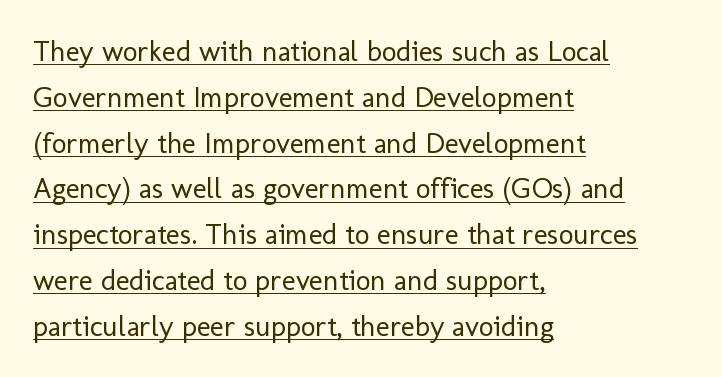
The image shows 29 px regular-weight sans-serif type, upright; set left-aligned, normal line spacing (1.58x), normal letter spacing, underlined; low stroke contrast and a medium x-height.
